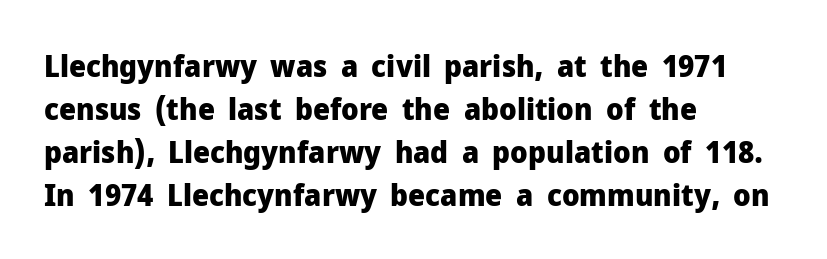
Tracking value appears to be zero — textbook default spacing. Unlike a traditional serif, this face leaves its strokes unadorned. The baseline area is clear. You can tell it's not italic because the verticals are truly vertical.
